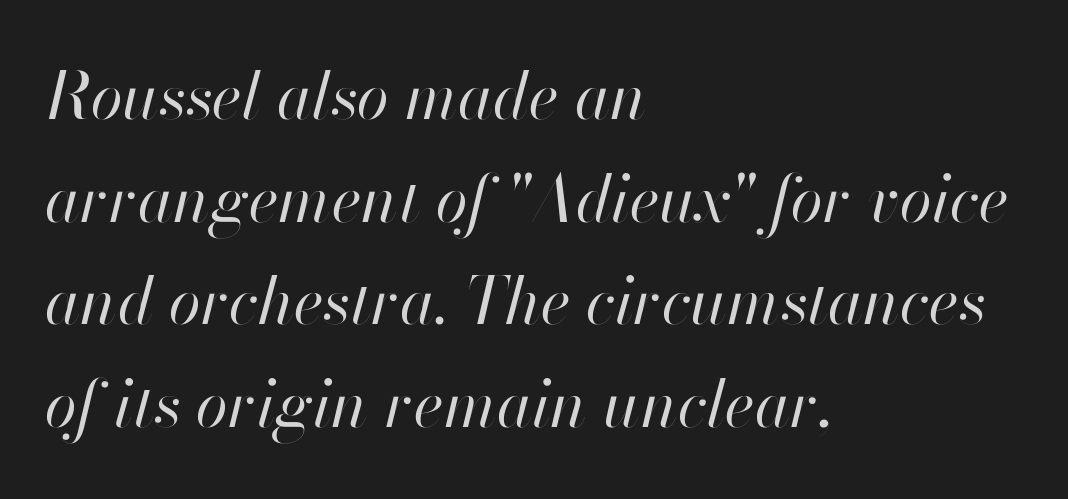
Unbolded letterforms with no extra heft. Clear beneath every line of the passage. All the whitespace from short lines collects on the right. The lines sit at an ordinary, default distance from one another. Looks like regular typesetting: each glyph gets only the width it needs. How are the letters spaced? Ordinarily, with no added tracking.
